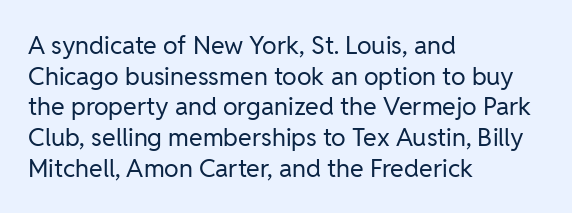
{"italic": "no", "bold": "no", "underline": "no", "align": "left", "line_spacing_ratio": 1.23, "letter_spacing": "normal", "letter_spacing_em": 0.0, "glyph_px": 25}
